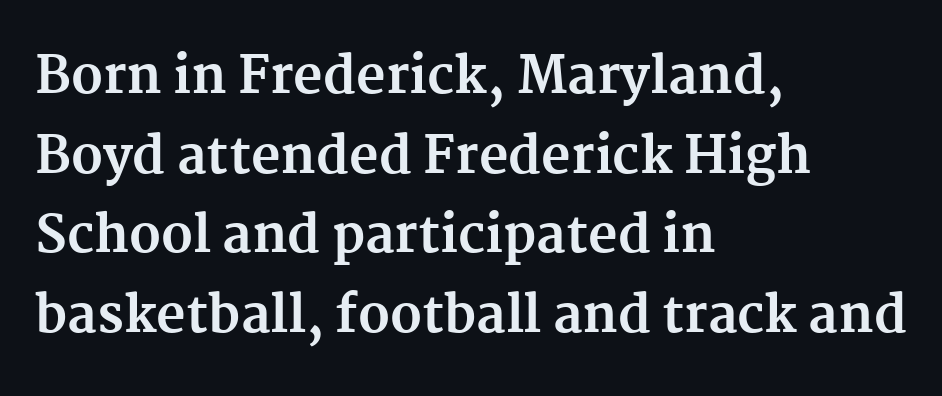
The image shows 51 px bold serif type, upright; set left-aligned, normal line spacing (1.56x), normal letter spacing, not underlined; medium stroke contrast and a medium x-height.
